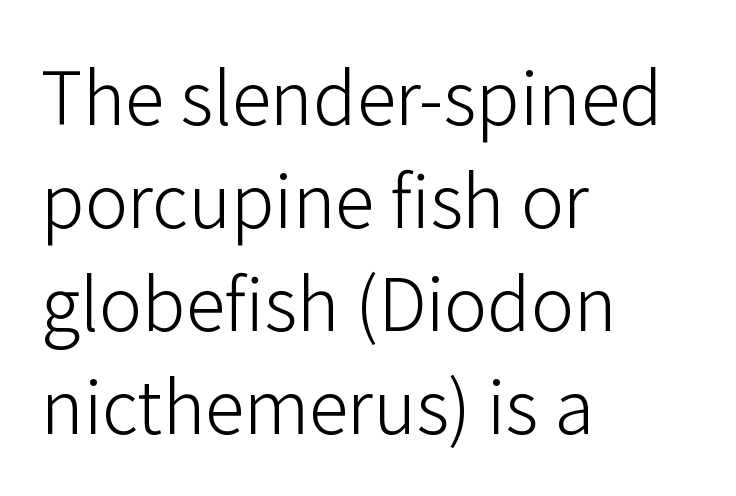
Q: Is the text bold? A: No.
Q: Is the text italic (slanted)? A: No, it is upright.
Q: Is the typeface a serif or a sans-serif typeface? A: Sans-serif.
Q: Is the text underlined? A: No.
Q: How is the paragraph aligned? A: Left-aligned.
Q: Is the spacing between letters normal or unusually wide? A: Normal.
Q: Is the spacing between lines tight, normal or loose? A: Normal.
Q: Width (condensed, normal, or wide)? A: Normal.
Q: Stroke contrast? A: Low.
Q: x-height? A: Medium.
Q: Monospaced? A: No.
